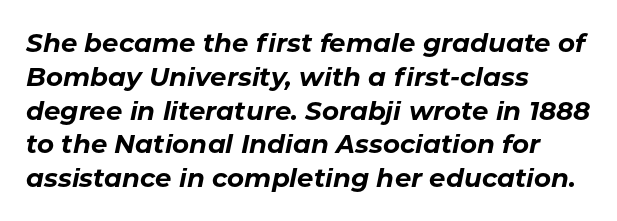
Q: Is the text bold? A: Yes.
Q: Is the text italic (slanted)? A: Yes, it leans right by about 11 degrees.
Q: Is the text underlined? A: No.
Q: How is the paragraph aligned? A: Left-aligned.
Q: Is the spacing between letters normal or unusually wide? A: Normal.
Q: Is the spacing between lines tight, normal or loose? A: Normal.
